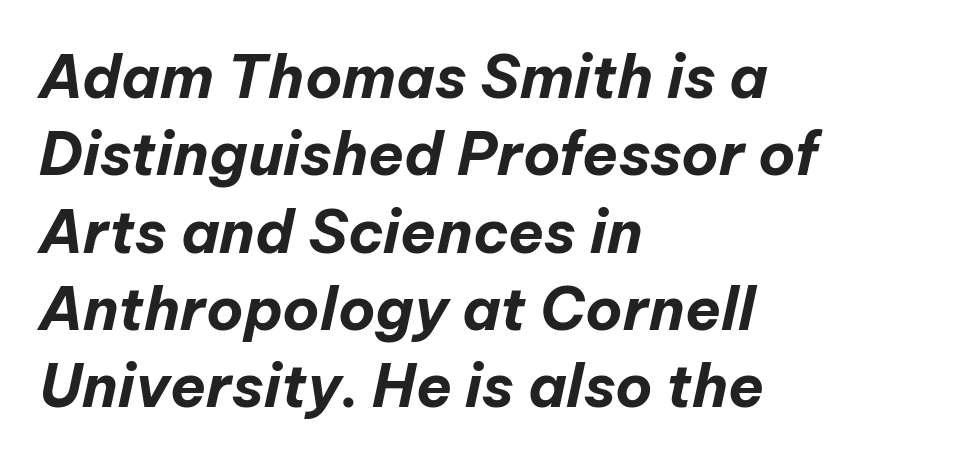
The image shows 59 px bold type, italic (leaning right); set left-aligned, normal line spacing (1.31x), normal letter spacing, not underlined; low stroke contrast and a medium x-height.
